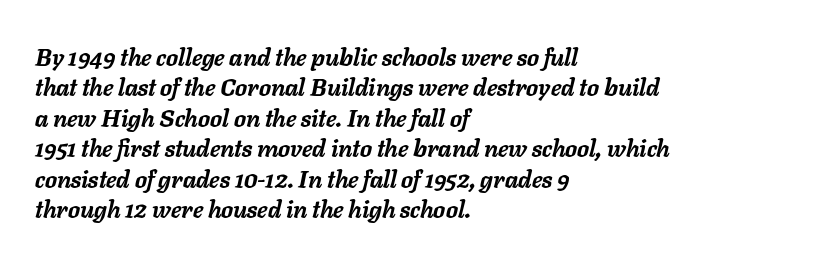
Q: Is the text bold? A: Yes.
Q: Is the text italic (slanted)? A: Yes, it leans right by about 11 degrees.
Q: Is the text underlined? A: No.
Q: How is the paragraph aligned? A: Left-aligned.
Q: Is the spacing between letters normal or unusually wide? A: Normal.
Q: Is the spacing between lines tight, normal or loose? A: Normal.
